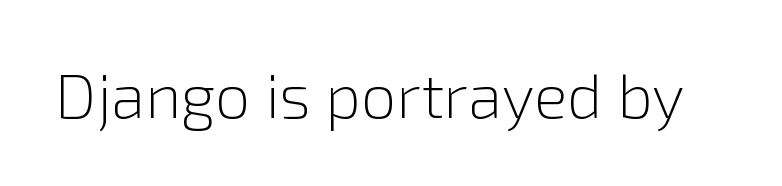
{"serif": "no", "italic": "no", "bold": "no", "weight": "light", "width": "normal", "stroke_contrast": "low", "x_height": "medium", "monospaced": "no", "underline": "no", "letter_spacing": "normal", "letter_spacing_em": 0.0, "glyph_px": 63}
